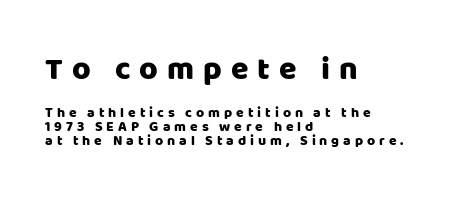
Q: Is the text italic (slanted)? A: No, it is upright.
Q: Is the typeface a serif or a sans-serif typeface? A: Sans-serif.
Q: Is the text underlined? A: No.
Q: How is the paragraph aligned? A: Left-aligned.
Q: Is the spacing between letters normal or unusually wide? A: Unusually wide.
Q: Is the spacing between lines tight, normal or loose? A: Tight.
Q: Which block of text is set in a larger size, the first (top) or the second (bottom)? A: The first (top) one.
Q: Width (condensed, normal, or wide)? A: Normal.
Q: Stroke contrast? A: Low.
Q: x-height? A: Large.
Q: Monospaced? A: No.
